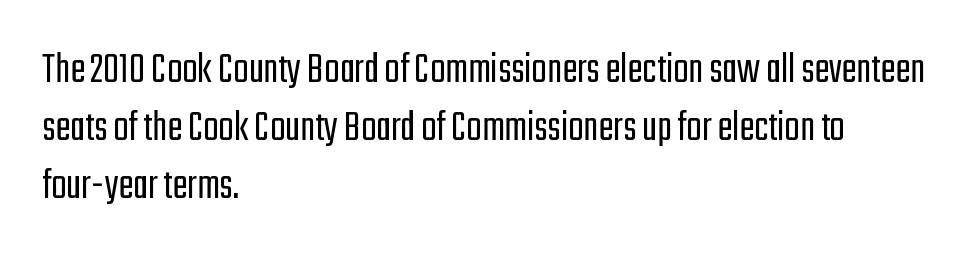
Q: Is the text bold? A: No.
Q: Is the text italic (slanted)? A: No, it is upright.
Q: Is the typeface a serif or a sans-serif typeface? A: Sans-serif.
Q: Is the text underlined? A: No.
Q: How is the paragraph aligned? A: Left-aligned.
Q: Is the spacing between letters normal or unusually wide? A: Normal.
Q: Is the spacing between lines tight, normal or loose? A: Normal.
Q: Width (condensed, normal, or wide)? A: Condensed.
Q: Stroke contrast? A: Low.
Q: x-height? A: Medium.
Q: Monospaced? A: No.
